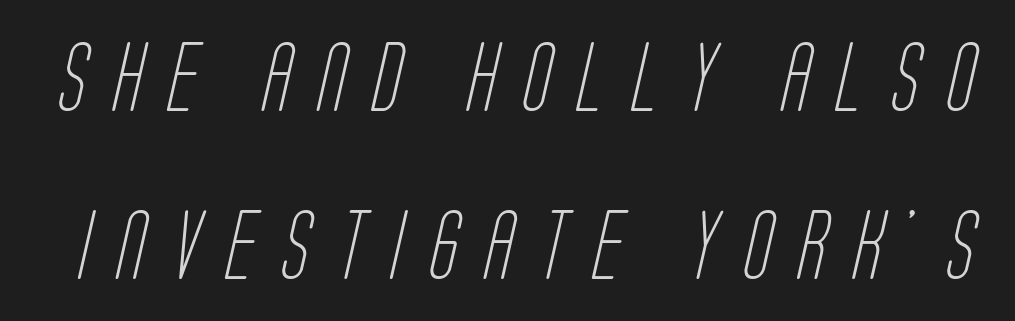
You can tell from the bare stems that sans-serif type was used. A typesetter would call this proportional, since set widths differ per character. Heft: none added — not bold. What stands out about the letter spacing? Its width — letters are far apart. Just letters on the line, the space beneath them empty. Leading: increased.
